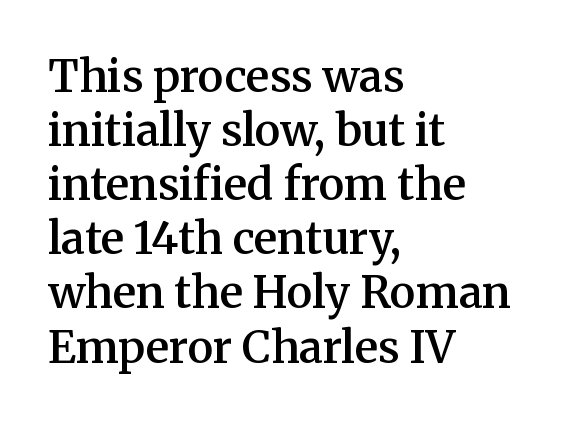
{"serif": "yes", "italic": "no", "bold": "semi", "weight": "semibold", "width": "normal", "stroke_contrast": "medium", "x_height": "medium", "monospaced": "no", "underline": "no", "align": "left", "line_spacing_ratio": 1.23, "letter_spacing": "normal", "letter_spacing_em": 0.0, "glyph_px": 44}
